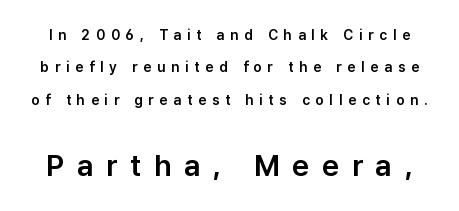
Each row of text sits above clean, open space. A typesetter would label this face a sans. Widely set lines give the paragraph a tall, airy silhouette. Glyph-to-glyph distance is far greater than everyday printed text. Notice how the stems are strictly vertical — no italics here. The rendering uses natural spacing where letterforms have individual widths.
